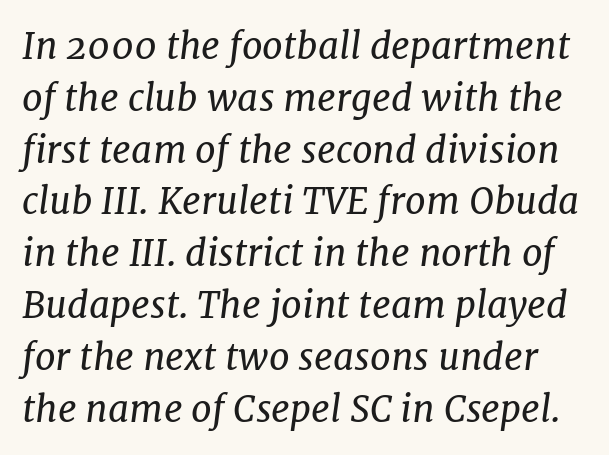
{"serif": "yes", "italic": "yes", "lean": "right", "slant_degrees": 7, "bold": "no", "weight": "regular", "width": "normal", "stroke_contrast": "low", "x_height": "medium", "monospaced": "no", "underline": "no", "line_spacing": "normal", "line_spacing_ratio": 1.4, "letter_spacing": "normal", "letter_spacing_em": 0.0, "glyph_px": 37}
